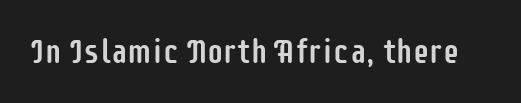
The letters advance in unequal steps, a hallmark of proportional type. You can tell it's not italic because the verticals are truly vertical. Clear beneath every line of the passage. Grotesque or geometric, the face here clearly has no serifs. The passage shown has conventional tracking throughout.
